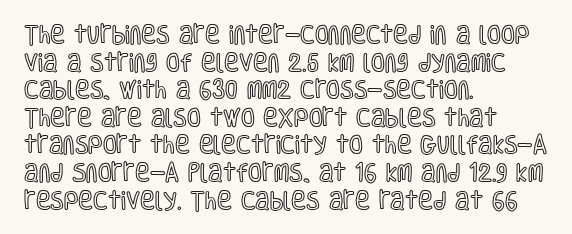
Q: Is the text italic (slanted)? A: No, it is upright.
Q: Is the text underlined? A: No.
Q: How is the paragraph aligned? A: Left-aligned.
Q: Is the spacing between letters normal or unusually wide? A: Normal.
Q: Is the spacing between lines tight, normal or loose? A: Normal.
